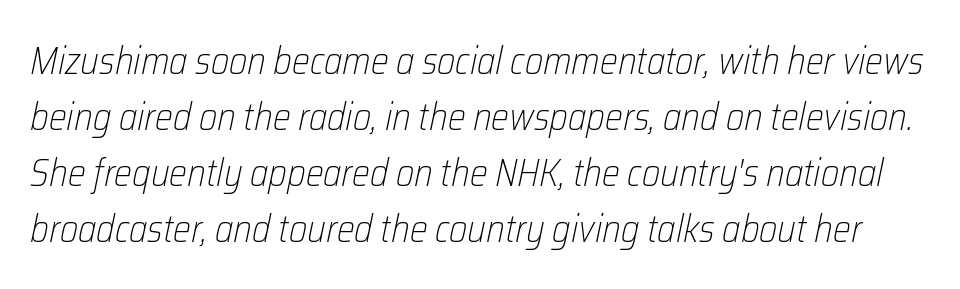
Q: Is the text bold? A: No.
Q: Is the text italic (slanted)? A: Yes, it leans right by about 12 degrees.
Q: Is the text underlined? A: No.
Q: Is the spacing between letters normal or unusually wide? A: Normal.
Q: Is the spacing between lines tight, normal or loose? A: Normal.
Q: Width (condensed, normal, or wide)? A: Condensed.
Q: Stroke contrast? A: Low.
Q: x-height? A: Medium.
Q: Monospaced? A: No.
